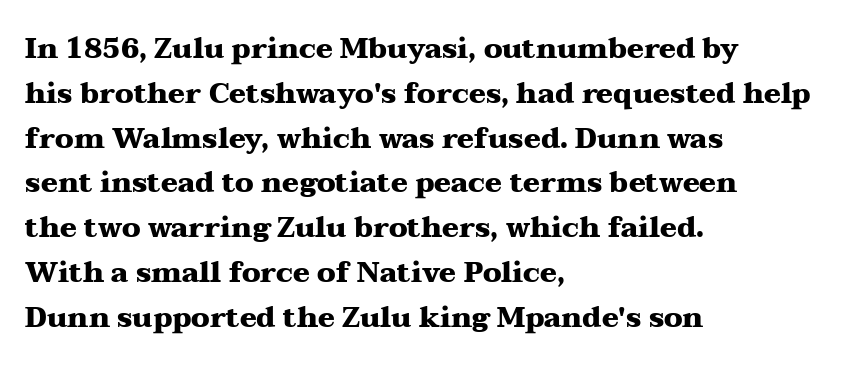
{"serif": "yes", "italic": "no", "bold": "yes", "weight": "heavy", "width": "wide", "stroke_contrast": "medium", "x_height": "medium", "monospaced": "no", "underline": "no", "align": "left", "line_spacing": "normal", "line_spacing_ratio": 1.6, "letter_spacing": "normal", "letter_spacing_em": 0.0, "glyph_px": 28}
